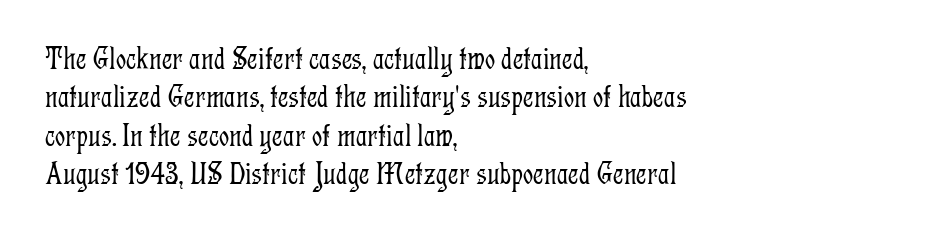
Q: Is the text bold? A: No.
Q: Is the text italic (slanted)? A: No, it is upright.
Q: Is the typeface a serif or a sans-serif typeface? A: Serif.
Q: Is the text underlined? A: No.
Q: How is the paragraph aligned? A: Left-aligned.
Q: Is the spacing between letters normal or unusually wide? A: Normal.
Q: Width (condensed, normal, or wide)? A: Condensed.
Q: Stroke contrast? A: Low.
Q: x-height? A: Medium.
Q: Monospaced? A: No.
